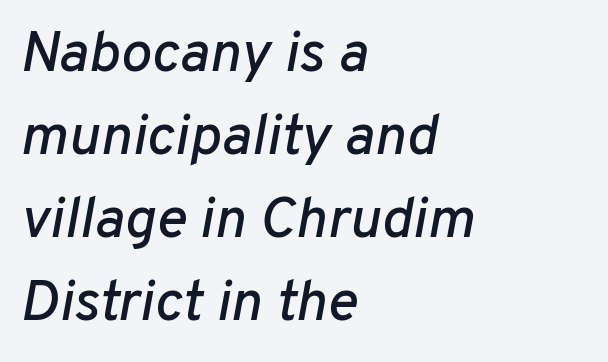
Words appear dense and cohesive because spacing is normal. The typesetter chose a ragged-right arrangement here. Honestly, the row spacing looks completely unremarkable. Lines of text with bare space underneath.
